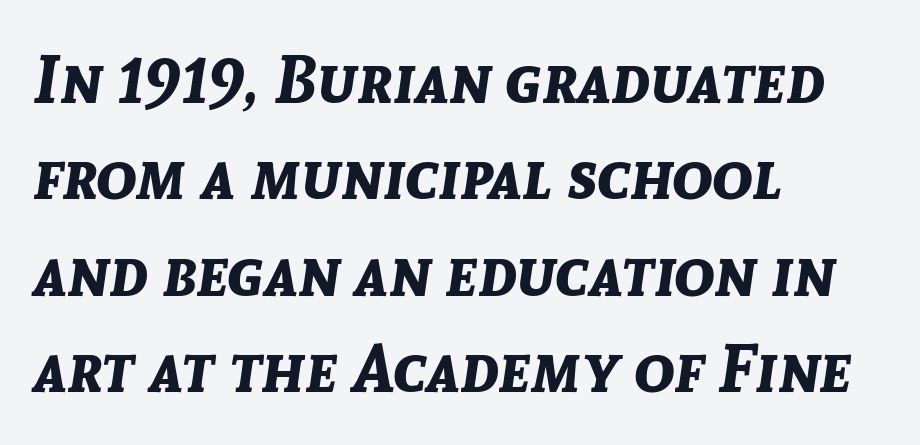
The image shows 67 px bold type, italic (leaning right); set left-aligned, normal line spacing (1.44x), normal letter spacing, not underlined; low stroke contrast and a medium x-height.
